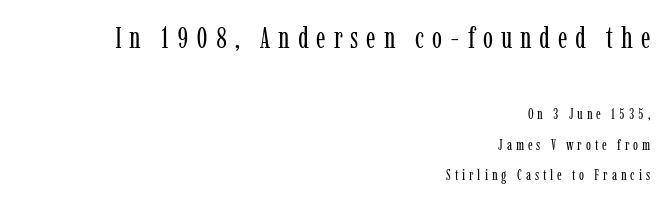
Q: Is the text bold? A: No.
Q: Is the text italic (slanted)? A: No, it is upright.
Q: Is the typeface a serif or a sans-serif typeface? A: Serif.
Q: Is the text underlined? A: No.
Q: How is the paragraph aligned? A: Right-aligned.
Q: Is the spacing between letters normal or unusually wide? A: Unusually wide.
Q: Is the spacing between lines tight, normal or loose? A: Loose.
Q: Which block of text is set in a larger size, the first (top) or the second (bottom)? A: The first (top) one.
Q: Width (condensed, normal, or wide)? A: Condensed.
Q: Stroke contrast? A: Low.
Q: x-height? A: Medium.
Q: Monospaced? A: No.
